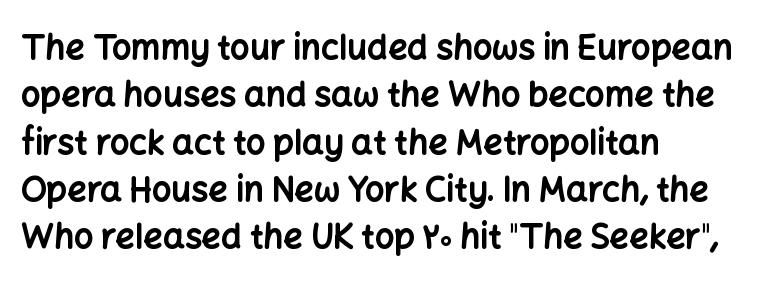
The lines are quadded left. Lines of text with bare space underneath. This rendering leaves character spacing at its baseline value. Ordinary non-slanted type is in use. I'd call this a sans setting — the letters go barefoot.
